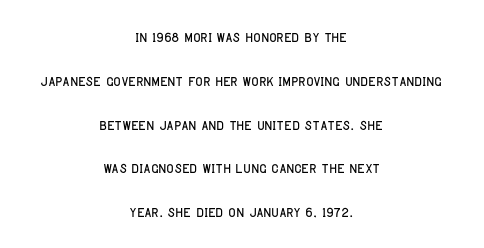
The image shows 20 px text type, upright; set centered, loose line spacing (2.19x), normal letter spacing, not underlined.
